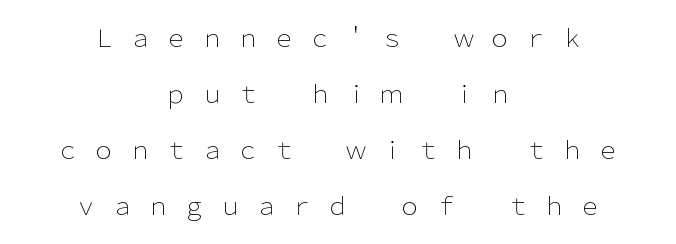
{"italic": "no", "bold": "no", "underline": "no", "align": "center", "line_spacing": "loose", "line_spacing_ratio": 2.34, "letter_spacing": "wide", "letter_spacing_em": 0.5, "glyph_px": 24}
